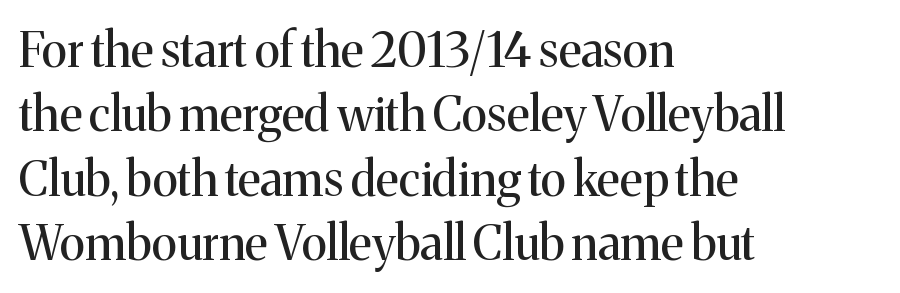
{"serif": "yes", "italic": "no", "bold": "no", "weight": "regular", "width": "normal", "stroke_contrast": "medium", "x_height": "medium", "monospaced": "no", "underline": "no", "align": "left", "line_spacing": "normal", "line_spacing_ratio": 1.34, "letter_spacing": "normal", "letter_spacing_em": 0.0, "glyph_px": 48}
